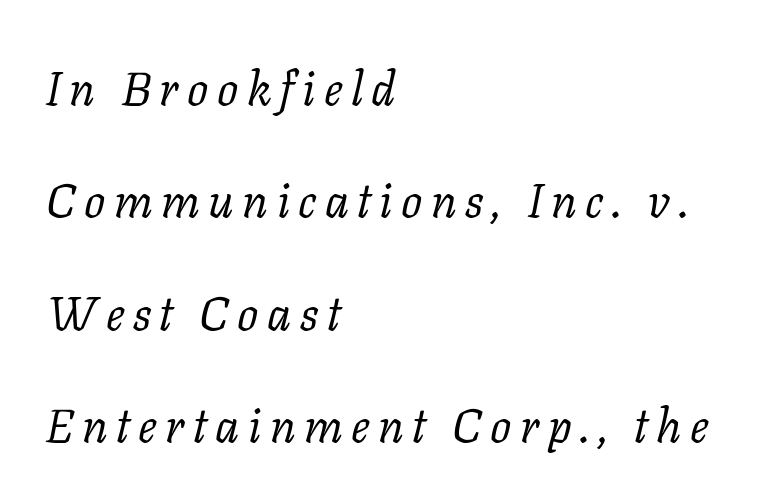
Q: Is the text bold? A: No.
Q: Is the text italic (slanted)? A: Yes, it leans right by about 11 degrees.
Q: Is the typeface a serif or a sans-serif typeface? A: Serif.
Q: Is the text underlined? A: No.
Q: How is the paragraph aligned? A: Left-aligned.
Q: Is the spacing between lines tight, normal or loose? A: Loose.
Q: Width (condensed, normal, or wide)? A: Normal.
Q: Stroke contrast? A: Low.
Q: x-height? A: Medium.
Q: Monospaced? A: No.
